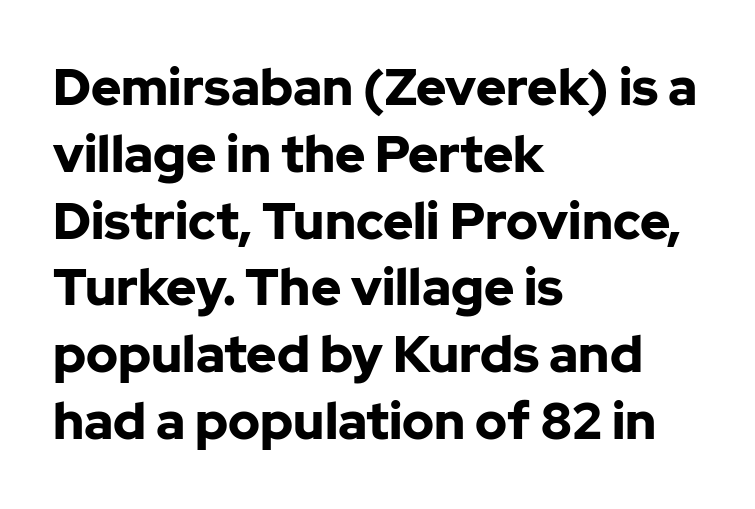
The passage shown is typeset with a sans-serif family. Note the varied advance widths — an 'i' is clearly narrower than an 'm'. One-word summary of the alignment: left. Nobody drew a line under any word here.
